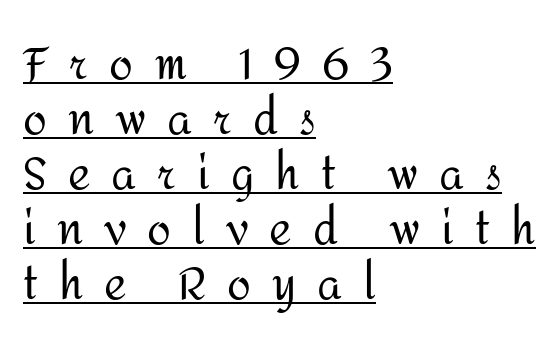
These lines are set flush left with a ragged right edge. This rendering employs a face without finishing strokes, i.e., a sans-serif. Check the space under the baseline: a stroke is drawn there. Does extra space separate the letters? Yes, quite a lot of it. Each stroke keeps to a modest, everyday thickness or less.
